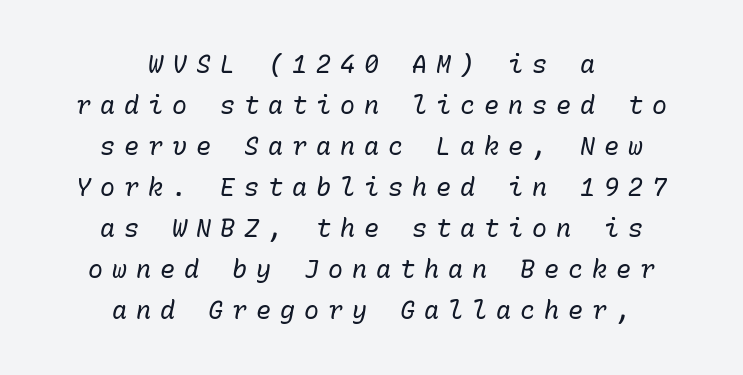
Q: Is the text bold? A: No.
Q: Is the text italic (slanted)? A: Yes, it leans right by about 10 degrees.
Q: Is the text underlined? A: No.
Q: How is the paragraph aligned? A: Centered.
Q: Is the spacing between letters normal or unusually wide? A: Unusually wide.
Q: Is the spacing between lines tight, normal or loose? A: Normal.
